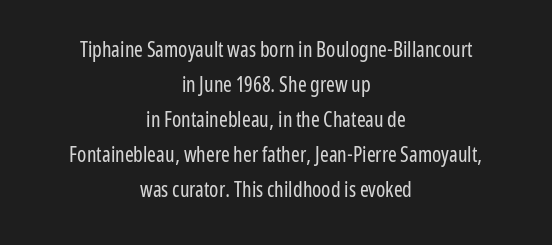
{"italic": "no", "bold": "no", "underline": "no", "align": "center", "line_spacing": "normal", "line_spacing_ratio": 1.67, "letter_spacing": "normal", "letter_spacing_em": 0.0, "glyph_px": 21}
